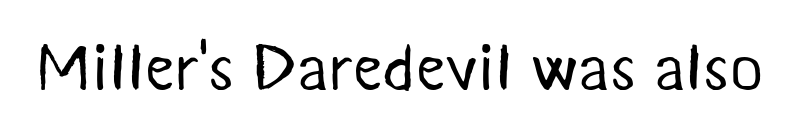
Q: Is the text bold? A: No.
Q: Is the typeface a serif or a sans-serif typeface? A: Sans-serif.
Q: Is the text underlined? A: No.
Q: Is the spacing between letters normal or unusually wide? A: Normal.
Q: Width (condensed, normal, or wide)? A: Normal.
Q: Stroke contrast? A: Medium.
Q: x-height? A: Medium.
Q: Monospaced? A: No.
